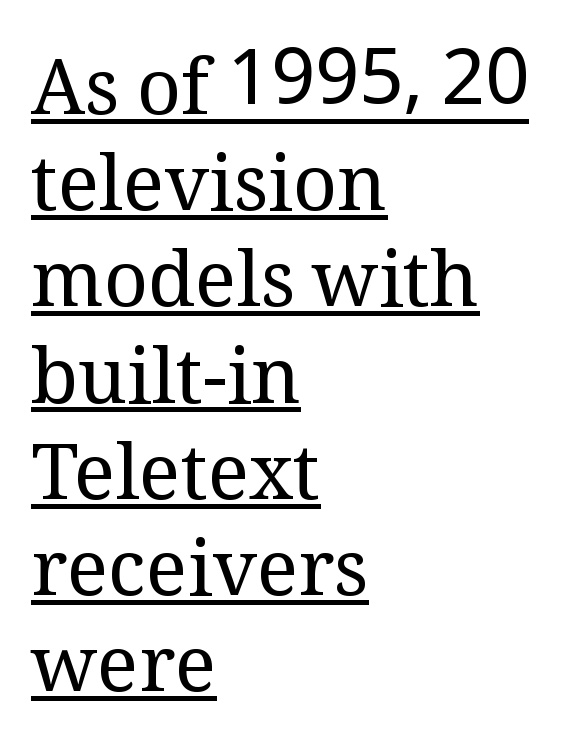
The image shows 77 px regular-weight serif type, upright; set left-aligned, normal line spacing (1.25x), normal letter spacing, underlined; medium stroke contrast and a medium x-height.
